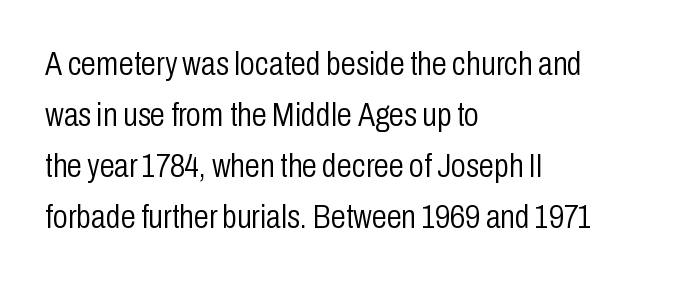
Q: Is the text bold? A: No.
Q: Is the text italic (slanted)? A: No, it is upright.
Q: Is the typeface a serif or a sans-serif typeface? A: Sans-serif.
Q: Is the text underlined? A: No.
Q: How is the paragraph aligned? A: Left-aligned.
Q: Is the spacing between letters normal or unusually wide? A: Normal.
Q: Is the spacing between lines tight, normal or loose? A: Normal.
Q: Width (condensed, normal, or wide)? A: Condensed.
Q: Stroke contrast? A: Low.
Q: x-height? A: Medium.
Q: Monospaced? A: No.
